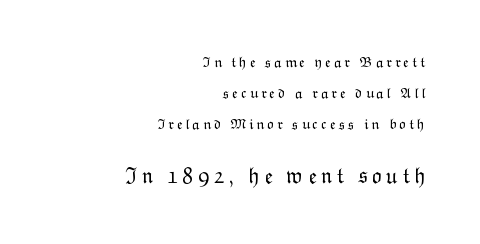
Q: Is the text bold? A: No.
Q: Is the text italic (slanted)? A: No, it is upright.
Q: Is the text underlined? A: No.
Q: How is the paragraph aligned? A: Right-aligned.
Q: Is the spacing between lines tight, normal or loose? A: Loose.
Q: Which block of text is set in a larger size, the first (top) or the second (bottom)? A: The second (bottom) one.
